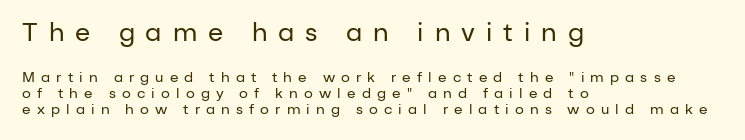
{"italic": "no", "bold": "no", "underline": "no", "align": "left", "line_spacing": "tight", "line_spacing_ratio": 1.15, "letter_spacing": "wide", "letter_spacing_em": 0.44, "larger_block": "first", "size_ratio": 1.79, "glyph_px": 25}
